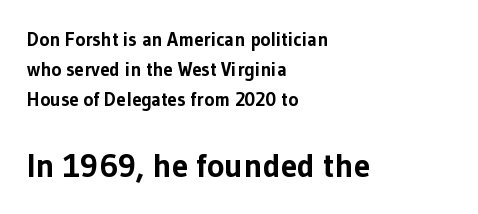
Q: Is the text bold? A: Yes.
Q: Is the text italic (slanted)? A: No, it is upright.
Q: Is the typeface a serif or a sans-serif typeface? A: Sans-serif.
Q: Is the text underlined? A: No.
Q: How is the paragraph aligned? A: Left-aligned.
Q: Is the spacing between letters normal or unusually wide? A: Normal.
Q: Is the spacing between lines tight, normal or loose? A: Normal.
Q: Which block of text is set in a larger size, the first (top) or the second (bottom)? A: The second (bottom) one.
Q: Width (condensed, normal, or wide)? A: Normal.
Q: Stroke contrast? A: Low.
Q: x-height? A: Medium.
Q: Monospaced? A: No.
